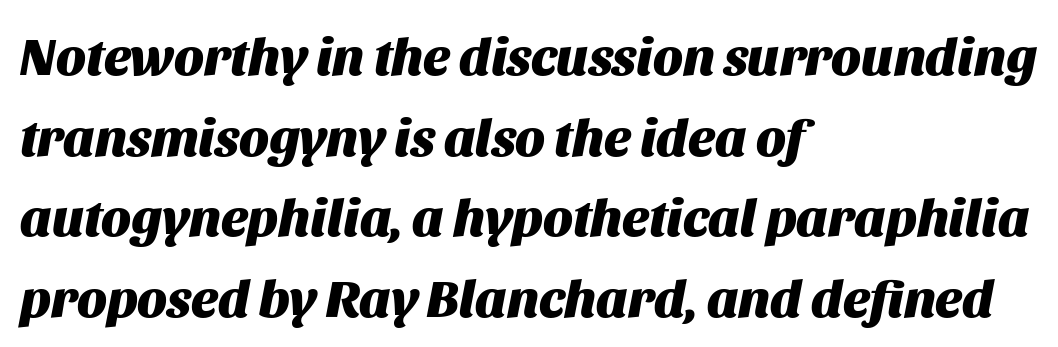
Q: Is the text bold? A: Yes.
Q: Is the text italic (slanted)? A: Yes, it leans right by about 11 degrees.
Q: Is the text underlined? A: No.
Q: How is the paragraph aligned? A: Left-aligned.
Q: Is the spacing between letters normal or unusually wide? A: Normal.
Q: Is the spacing between lines tight, normal or loose? A: Normal.
Q: Width (condensed, normal, or wide)? A: Normal.
Q: Stroke contrast? A: Medium.
Q: x-height? A: Large.
Q: Monospaced? A: No.
